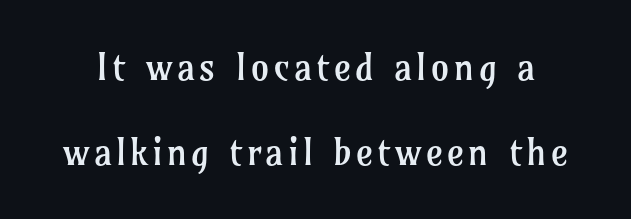
Is this a fixed-width face? No — the glyphs have proportional, varying widths. Underline: absent. What kind of face is this? One with serifs. Posture: vertical.
